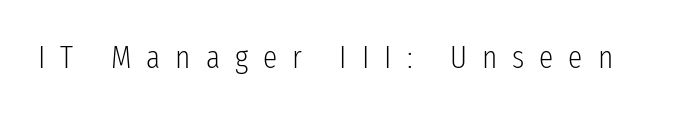
The face used here is a sans, in the tradition of grotesques and geometrics. The letters advance in unequal steps, a hallmark of proportional type. No chunkiness to these letters — they're not bold. When letters stand straight like this, we call the style roman or upright. Observe the wide spacing: letters keep a clear distance from each other.
